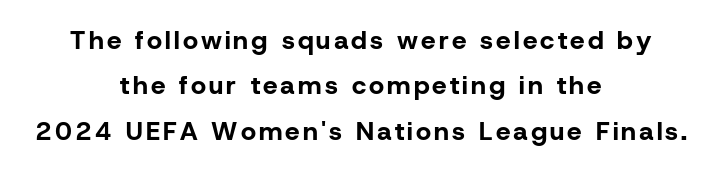
The image shows 26 px bold type, upright; set centered, line spacing 1.75x, not underlined.
